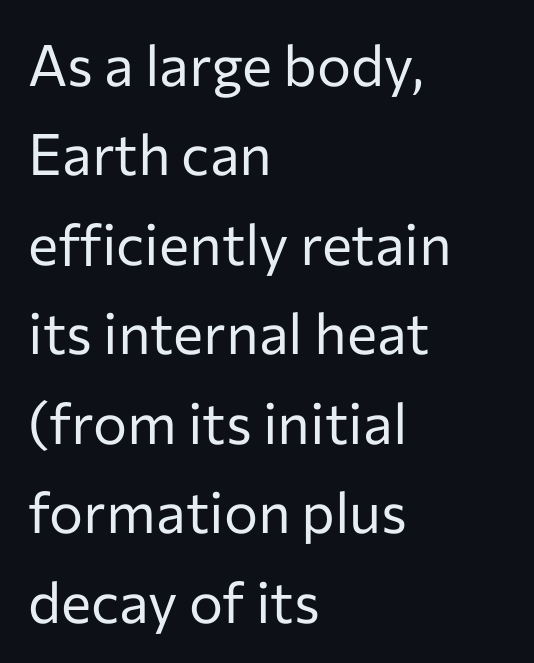
The image shows 57 px regular-weight sans-serif type, upright; set left-aligned, normal line spacing (1.57x), normal letter spacing, not underlined; low stroke contrast and a medium x-height.
